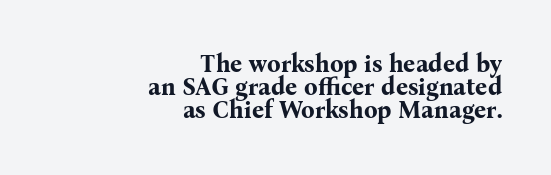
The image shows 24 px bold type, upright; set right-aligned, tight line spacing (0.96x), normal letter spacing, not underlined.
